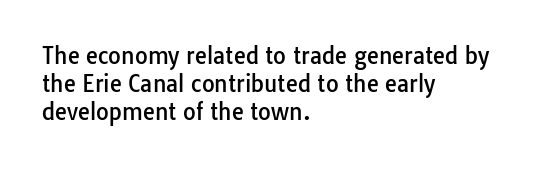
Q: Is the text italic (slanted)? A: No, it is upright.
Q: Is the text underlined? A: No.
Q: How is the paragraph aligned? A: Left-aligned.
Q: Is the spacing between letters normal or unusually wide? A: Normal.
Q: Is the spacing between lines tight, normal or loose? A: Normal.
